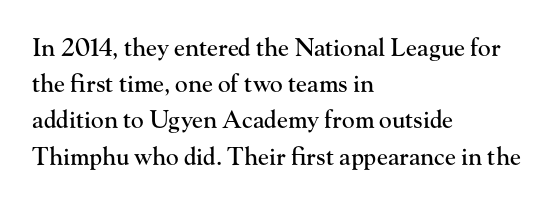
Leading: standard. Ascenders rise straight up at ninety degrees. Nobody drew a line under any word here. Here the glyphs are tracked normally, forming tight word shapes. All the whitespace from short lines collects on the right.
